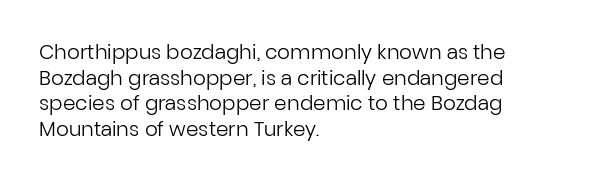
Q: Is the text bold? A: No.
Q: Is the text italic (slanted)? A: No, it is upright.
Q: Is the text underlined? A: No.
Q: How is the paragraph aligned? A: Left-aligned.
Q: Is the spacing between letters normal or unusually wide? A: Normal.
Q: Is the spacing between lines tight, normal or loose? A: Normal.
